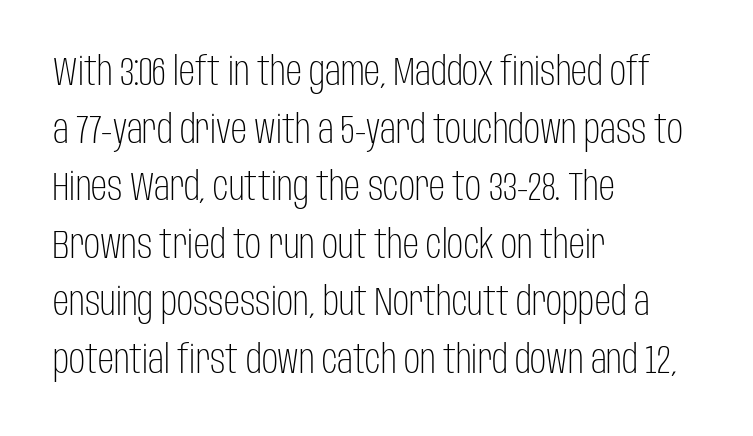
Q: Is the text bold? A: No.
Q: Is the text italic (slanted)? A: No, it is upright.
Q: Is the typeface a serif or a sans-serif typeface? A: Sans-serif.
Q: Is the text underlined? A: No.
Q: How is the paragraph aligned? A: Left-aligned.
Q: Is the spacing between letters normal or unusually wide? A: Normal.
Q: Is the spacing between lines tight, normal or loose? A: Normal.
Q: Width (condensed, normal, or wide)? A: Condensed.
Q: Stroke contrast? A: Low.
Q: x-height? A: Large.
Q: Monospaced? A: No.
